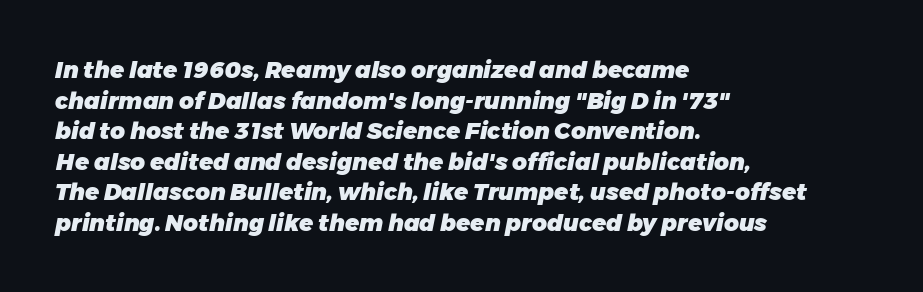
The image shows 23 px bold type, italic (leaning right); set left-aligned, normal line spacing (1.33x), normal letter spacing, not underlined.
